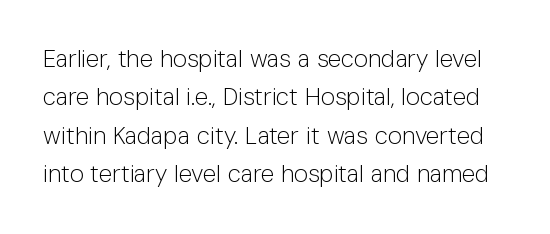
It's the straight-up-and-down kind of type. The space directly below the letters is spotless. Standard letterfit; no display-style spreading of the glyphs. The face looks like a standard text weight, possibly lighter. The line-height multiplier appears to be the usual default.
